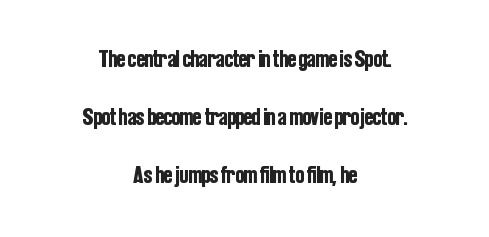
The axis of the letterforms is exactly vertical. Bare-footed words on every line. Notice how the passage keeps no hard edge, just a central spine. Compared with typical paragraphs, the rows here are farther apart. The face used here is rendered with its standard letterfit.
